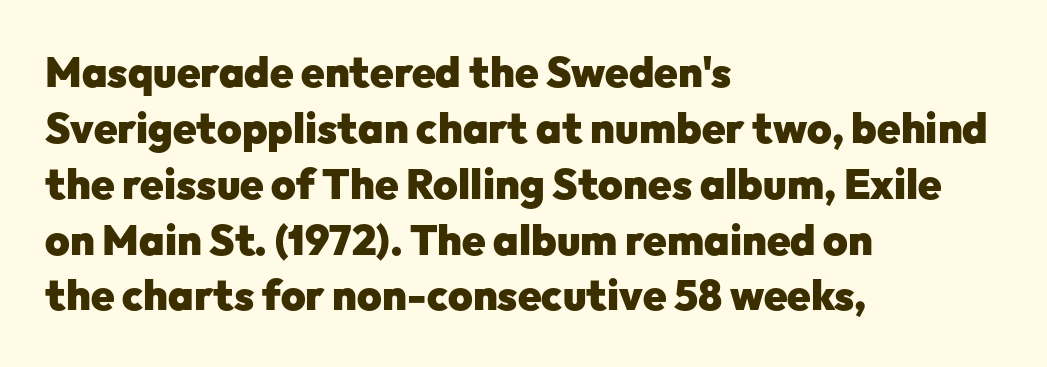
The image shows 42 px heavy sans-serif type, upright; set left-aligned, normal line spacing (1.33x), normal letter spacing, not underlined; low stroke contrast and a medium x-height.
